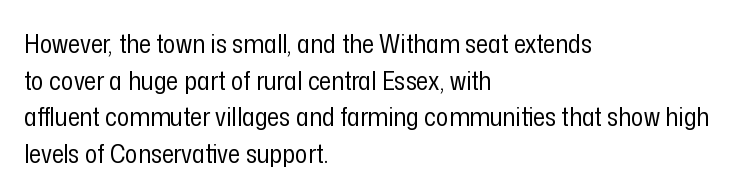
The image shows 26 px text type, upright; set left-aligned, normal line spacing (1.41x), normal letter spacing, not underlined.
